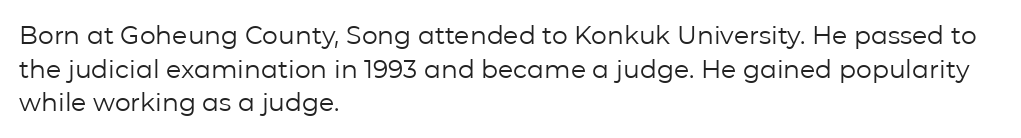
The image shows 25 px text type, upright; set left-aligned, normal line spacing (1.35x), normal letter spacing, not underlined.
